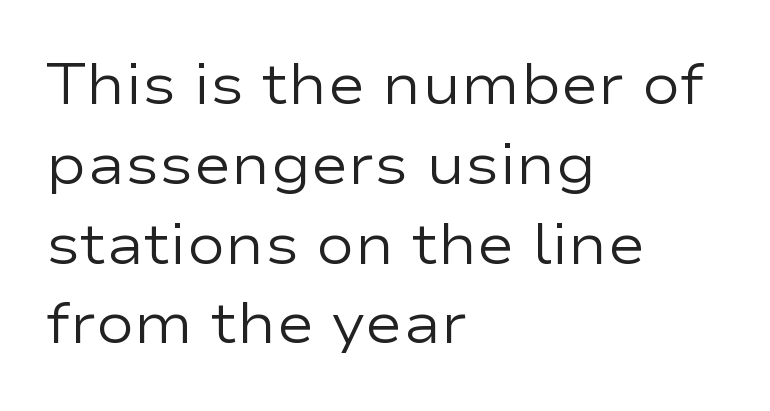
Is there much room between lines? A standard amount, neither cramped nor airy. The axis of the letterforms is exactly vertical. Spacing verdict: proportional, widths tailored to each character. Default kerning and tracking; the words read as compact shapes. Alignment: flush left.
